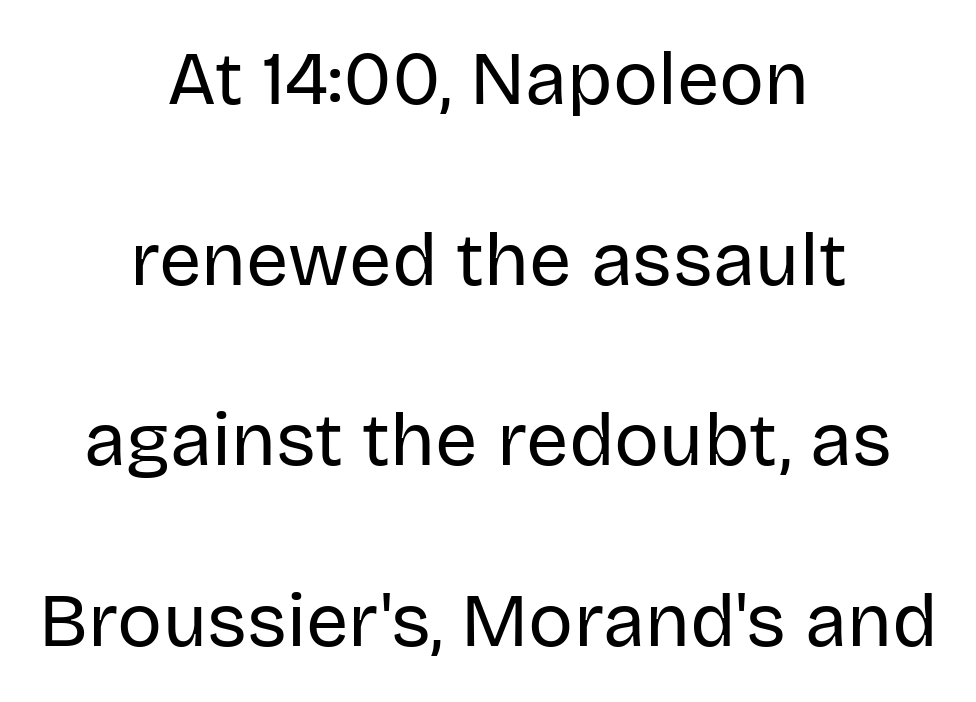
{"serif": "no", "italic": "no", "bold": "no", "weight": "regular", "width": "normal", "stroke_contrast": "low", "x_height": "large", "monospaced": "no", "underline": "no", "align": "center", "line_spacing": "loose", "line_spacing_ratio": 2.41, "letter_spacing": "normal", "letter_spacing_em": 0.0, "glyph_px": 75}
